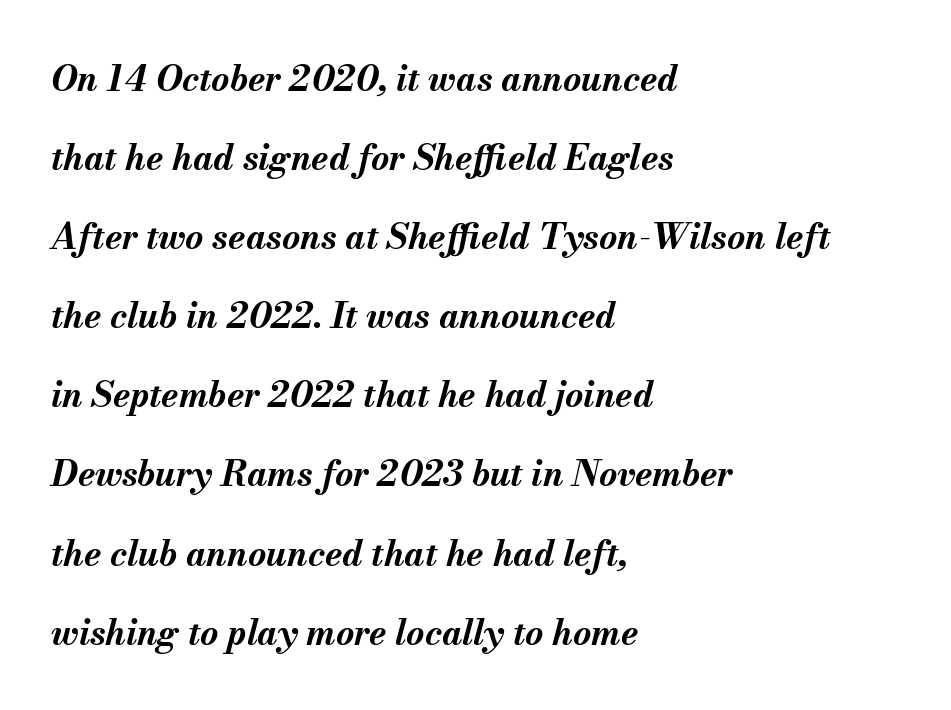
Looking at the ascenders, they clearly lean. Strokes here are thick enough to call this a true bold. Nothing unusual about the tracking: characters are spaced as the font intends. A clean baseline with only descenders dipping below it.
